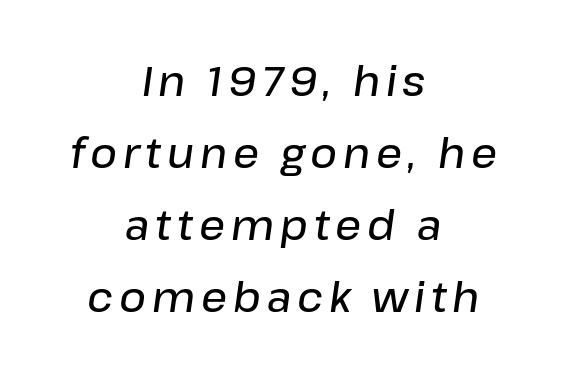
{"italic": "yes", "lean": "right", "slant_degrees": 8, "bold": "semi", "weight": "semibold", "width": "normal", "stroke_contrast": "low", "x_height": "medium", "monospaced": "no", "underline": "no", "align": "center", "line_spacing_ratio": 1.76, "glyph_px": 41}
